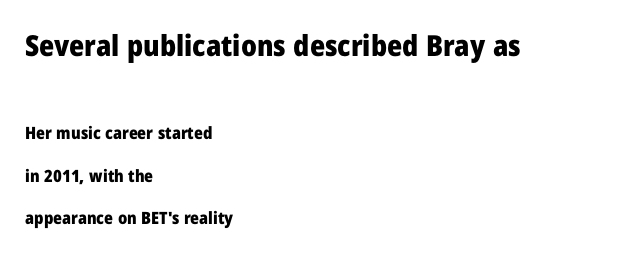
{"serif": "no", "italic": "no", "bold": "yes", "weight": "heavy", "width": "normal", "stroke_contrast": "low", "x_height": "medium", "monospaced": "no", "underline": "no", "align": "left", "line_spacing": "loose", "line_spacing_ratio": 2.49, "letter_spacing": "normal", "letter_spacing_em": 0.0, "larger_block": "first", "size_ratio": 1.71, "glyph_px": 29}
